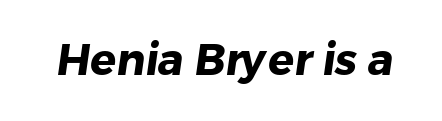
The image shows 43 px heavy sans-serif type; set normal letter spacing, not underlined; low stroke contrast and a medium x-height.
